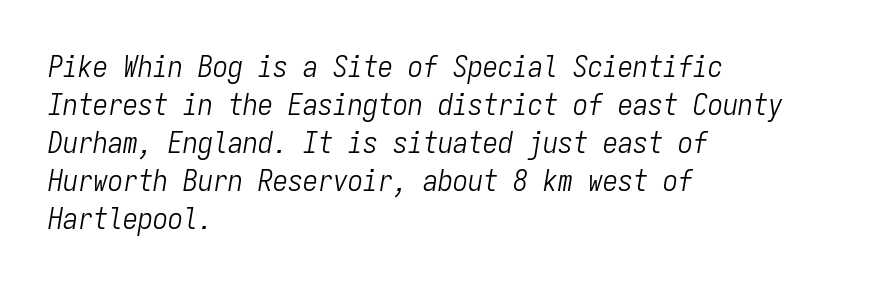
Q: Is the text bold? A: No.
Q: Is the text italic (slanted)? A: Yes, it leans right by about 9 degrees.
Q: Is the text underlined? A: No.
Q: How is the paragraph aligned? A: Left-aligned.
Q: Is the spacing between letters normal or unusually wide? A: Normal.
Q: Is the spacing between lines tight, normal or loose? A: Normal.
Q: Width (condensed, normal, or wide)? A: Condensed.
Q: Stroke contrast? A: Low.
Q: x-height? A: Medium.
Q: Monospaced? A: Yes.
